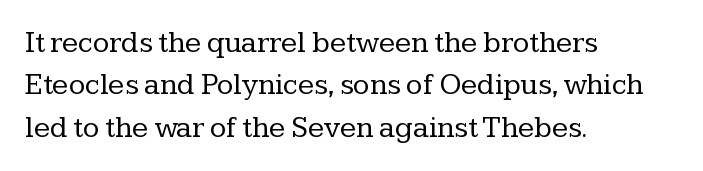
Q: Is the text bold? A: No.
Q: Is the text italic (slanted)? A: No, it is upright.
Q: Is the typeface a serif or a sans-serif typeface? A: Serif.
Q: Is the text underlined? A: No.
Q: How is the paragraph aligned? A: Left-aligned.
Q: Is the spacing between letters normal or unusually wide? A: Normal.
Q: Is the spacing between lines tight, normal or loose? A: Normal.
Q: Width (condensed, normal, or wide)? A: Normal.
Q: Stroke contrast? A: Low.
Q: x-height? A: Medium.
Q: Monospaced? A: No.
